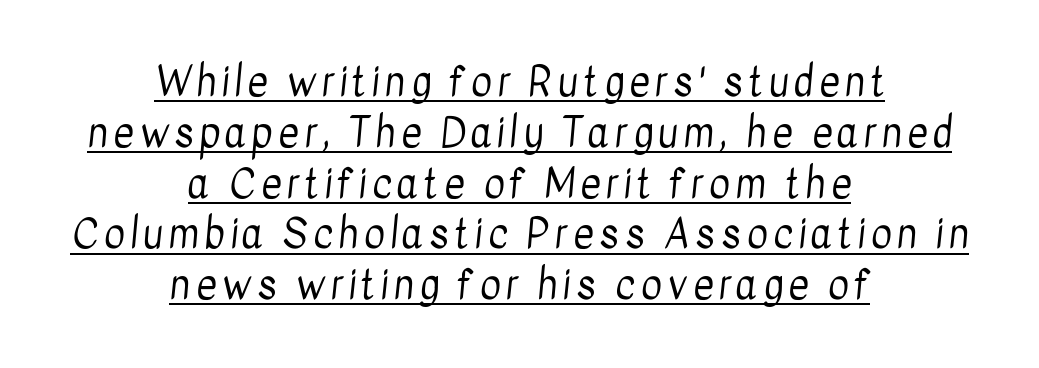
The image shows 40 px regular-weight, condensed sans-serif type; set centered, normal line spacing (1.27x), underlined; low stroke contrast and a medium x-height.
